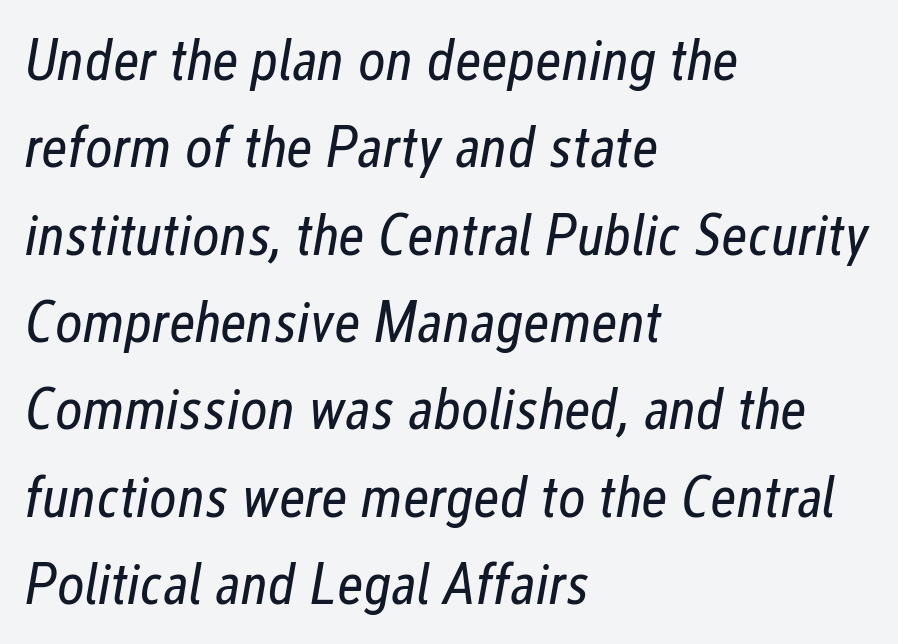
{"italic": "yes", "lean": "right", "slant_degrees": 12, "bold": "no", "weight": "regular", "width": "condensed", "stroke_contrast": "low", "x_height": "medium", "monospaced": "no", "underline": "no", "align": "left", "line_spacing": "normal", "line_spacing_ratio": 1.48, "letter_spacing": "normal", "letter_spacing_em": 0.0, "glyph_px": 59}
